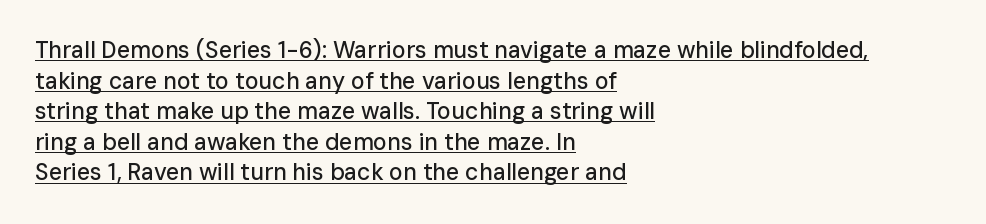
{"italic": "no", "underline": "yes", "align": "left", "line_spacing": "normal", "line_spacing_ratio": 1.33, "letter_spacing": "normal", "letter_spacing_em": 0.0, "glyph_px": 23}
